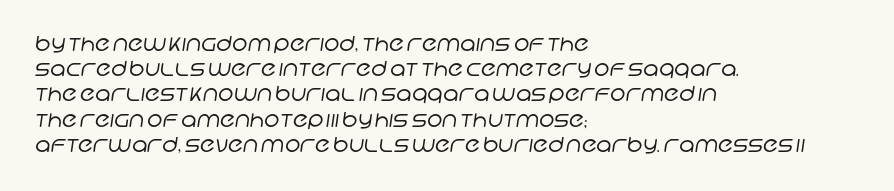
The image shows 21 px text type; set left-aligned, line spacing 1.2x, normal letter spacing, not underlined.
